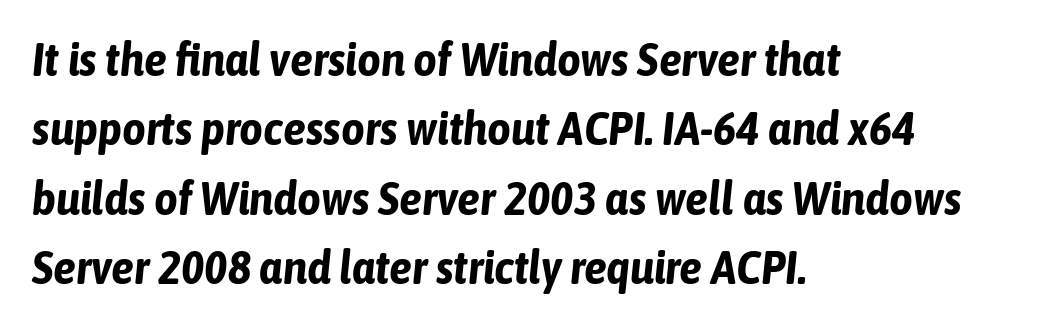
{"italic": "yes", "lean": "right", "slant_degrees": 6, "bold": "yes", "weight": "bold", "width": "condensed", "stroke_contrast": "low", "x_height": "medium", "monospaced": "no", "underline": "no", "align": "left", "line_spacing": "normal", "line_spacing_ratio": 1.51, "letter_spacing": "normal", "letter_spacing_em": 0.0, "glyph_px": 46}
